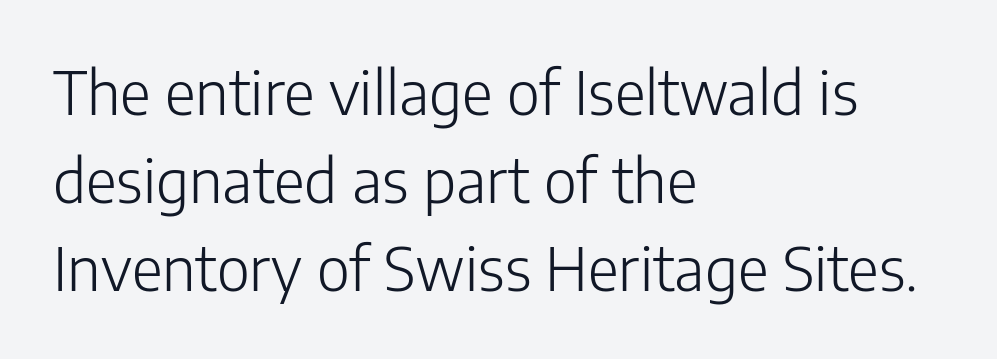
{"serif": "no", "italic": "no", "bold": "no", "weight": "light", "width": "normal", "stroke_contrast": "low", "x_height": "medium", "monospaced": "no", "underline": "no", "align": "left", "line_spacing": "normal", "line_spacing_ratio": 1.47, "letter_spacing": "normal", "letter_spacing_em": 0.0, "glyph_px": 60}
